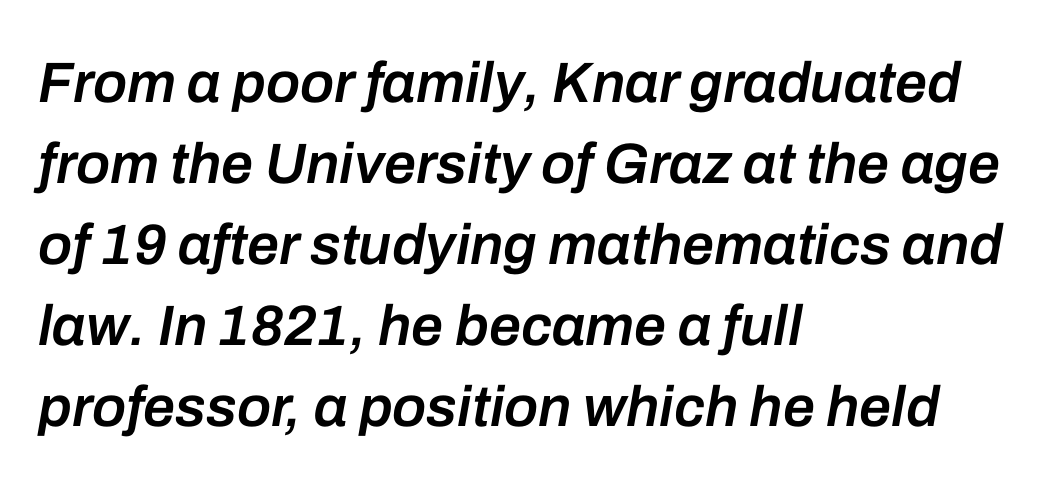
{"italic": "yes", "lean": "right", "slant_degrees": 10, "bold": "semi", "weight": "semibold", "width": "normal", "stroke_contrast": "low", "x_height": "medium", "monospaced": "no", "underline": "no", "align": "left", "line_spacing": "normal", "line_spacing_ratio": 1.42, "letter_spacing": "normal", "letter_spacing_em": 0.0, "glyph_px": 57}
